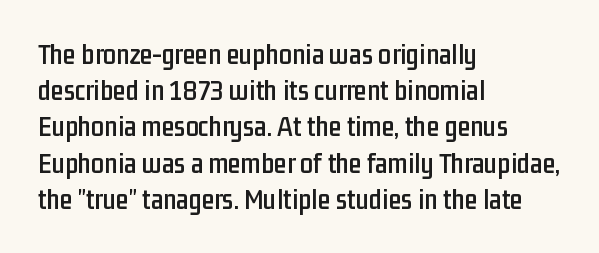
The passage shown has conventional tracking throughout. Unmarked baselines from the first word to the last. Every row of glyphs begins at an identical x-position on the left. Every character sits straight up, as roman type does.
